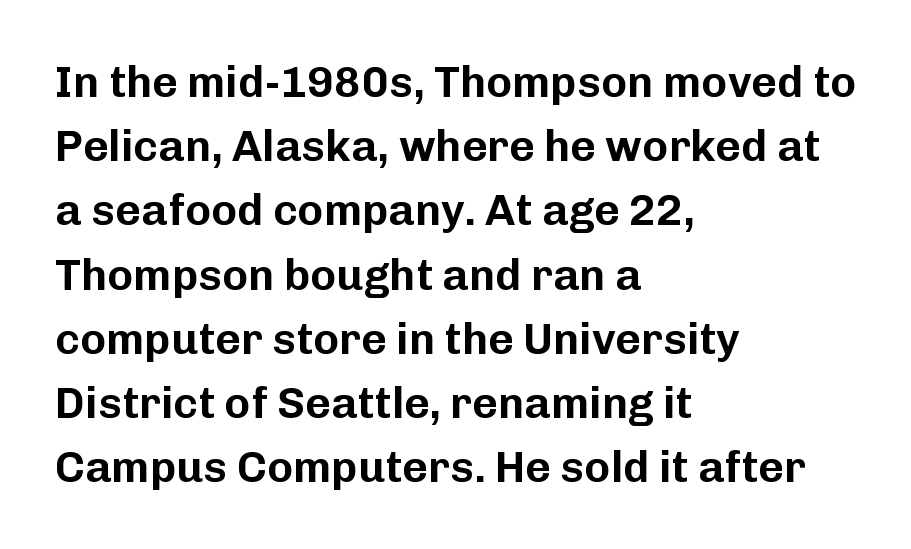
Honestly, there is no underline to notice here at all. Here the designer chose a conventional face with non-uniform glyph widths. One glance says typical: line gaps are just what's usual. What kind of face is this? One without serifs — a sans. The font's upright variant was chosen for this text. The paragraph shown leans on its left margin.
